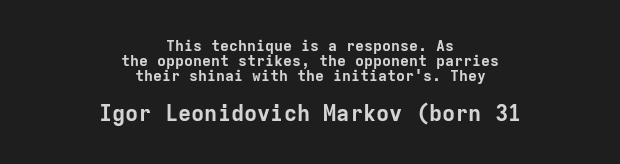
Q: Is the text bold? A: Yes.
Q: Is the text italic (slanted)? A: No, it is upright.
Q: Is the text underlined? A: No.
Q: How is the paragraph aligned? A: Centered.
Q: Is the spacing between letters normal or unusually wide? A: Normal.
Q: Is the spacing between lines tight, normal or loose? A: Tight.
Q: Which block of text is set in a larger size, the first (top) or the second (bottom)? A: The second (bottom) one.
